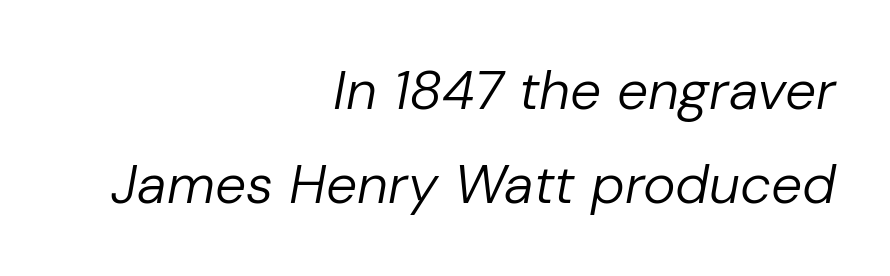
Q: Is the text bold? A: No.
Q: Is the text italic (slanted)? A: Yes, it leans right by about 10 degrees.
Q: Is the text underlined? A: No.
Q: How is the paragraph aligned? A: Right-aligned.
Q: Is the spacing between letters normal or unusually wide? A: Normal.
Q: Width (condensed, normal, or wide)? A: Normal.
Q: Stroke contrast? A: Low.
Q: x-height? A: Medium.
Q: Monospaced? A: No.
